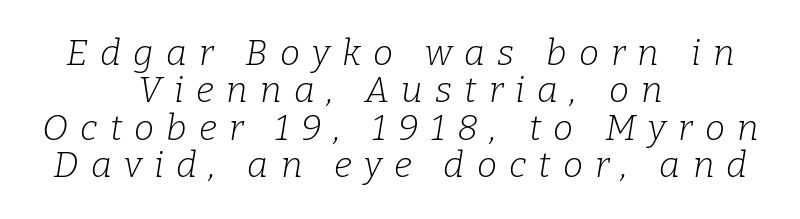
{"serif": "yes", "italic": "yes", "lean": "right", "slant_degrees": 9, "bold": "no", "weight": "light", "width": "normal", "stroke_contrast": "low", "x_height": "medium", "monospaced": "no", "underline": "no", "align": "center", "line_spacing": "tight", "line_spacing_ratio": 1.04, "letter_spacing": "wide", "letter_spacing_em": 0.34, "glyph_px": 36}
